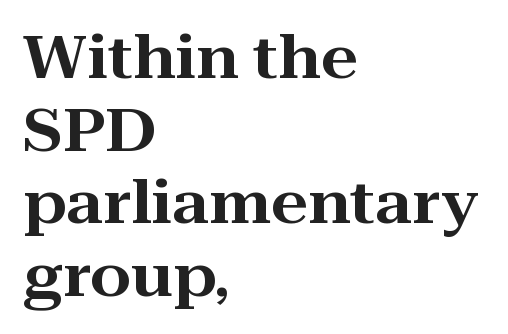
The image shows 59 px wide serif type, upright; set left-aligned, line spacing 1.23x, normal letter spacing, not underlined; high stroke contrast and a medium x-height.
